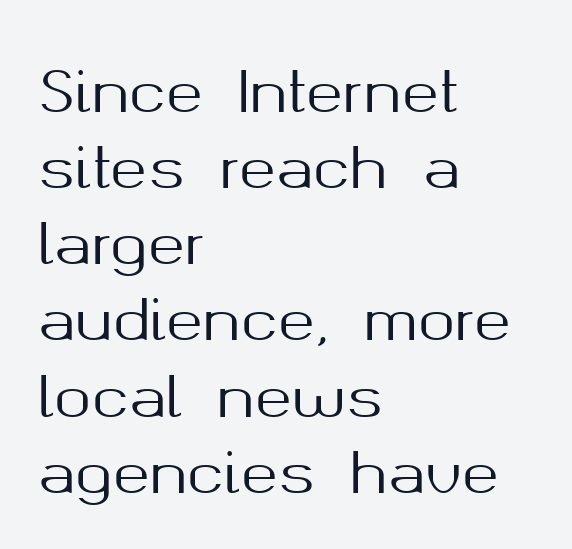
This is roman type, the default non-slanted kind. Between one letter and the next there's only the usual sliver of space. Each letter's strokes conclude bluntly, with no projecting serifs. Each new line begins a customary step beneath the previous one.
